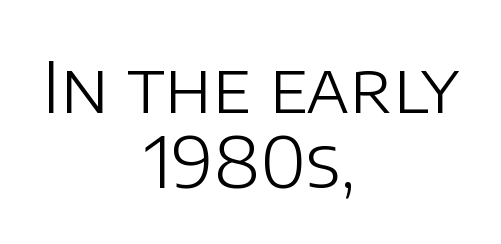
Q: Is the text bold? A: No.
Q: Is the text italic (slanted)? A: No, it is upright.
Q: Is the typeface a serif or a sans-serif typeface? A: Sans-serif.
Q: Is the text underlined? A: No.
Q: How is the paragraph aligned? A: Centered.
Q: Is the spacing between letters normal or unusually wide? A: Normal.
Q: Is the spacing between lines tight, normal or loose? A: Tight.
Q: Width (condensed, normal, or wide)? A: Normal.
Q: Stroke contrast? A: Low.
Q: x-height? A: Large.
Q: Monospaced? A: No.
